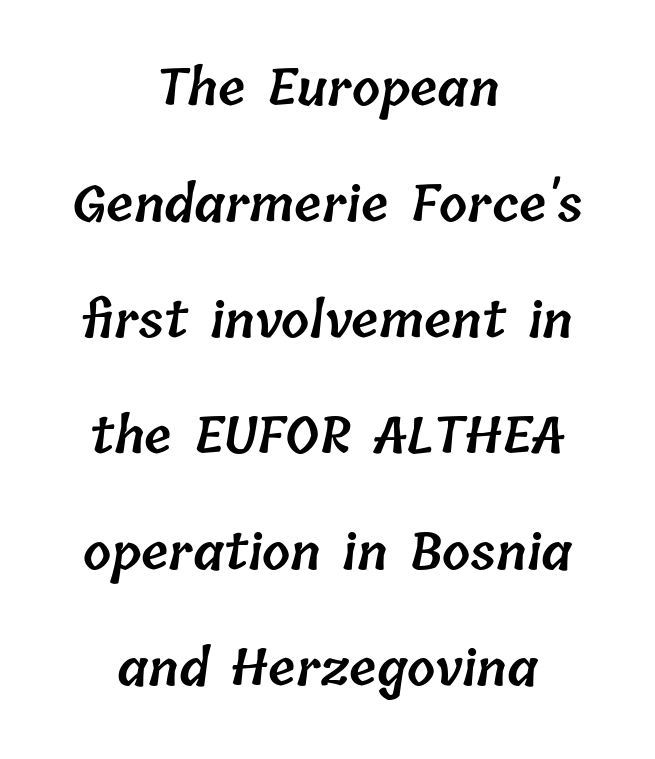
The image shows 50 px semibold type; set centered, loose line spacing (2.32x), normal letter spacing, not underlined; low stroke contrast and a medium x-height.
